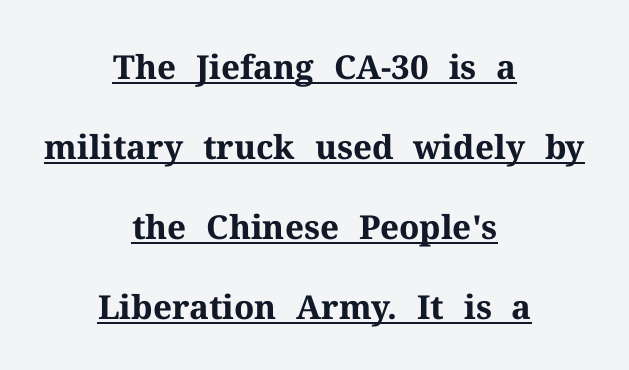
I'd describe the lettering as bold — thick and assertive. The font family rendered here belongs to the serif group. Every stem runs plumb, perpendicular to the baseline. The type is set solid horizontally, with unmodified tracking. This sample has the flowing, uneven cadence of proportional lettering.
